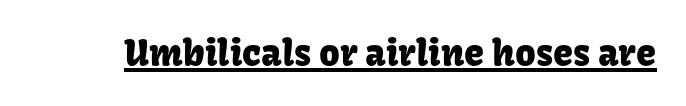
The image shows 36 px sans-serif type, upright; set normal letter spacing, underlined; low stroke contrast and a medium x-height.
